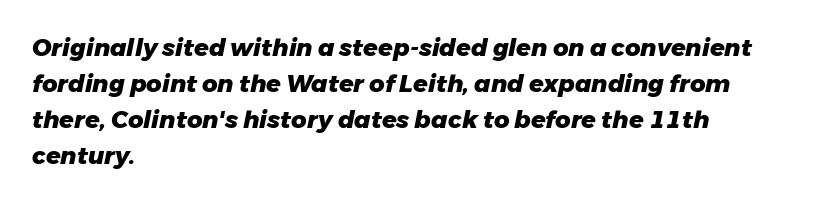
The image shows 24 px bold type, italic (leaning right); set left-aligned, normal line spacing (1.5x), normal letter spacing, not underlined.
